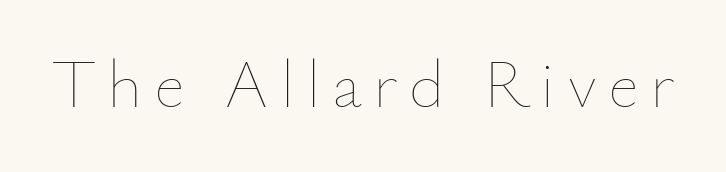
The image shows 68 px thin type, upright; set not underlined; low stroke contrast and a small x-height.
